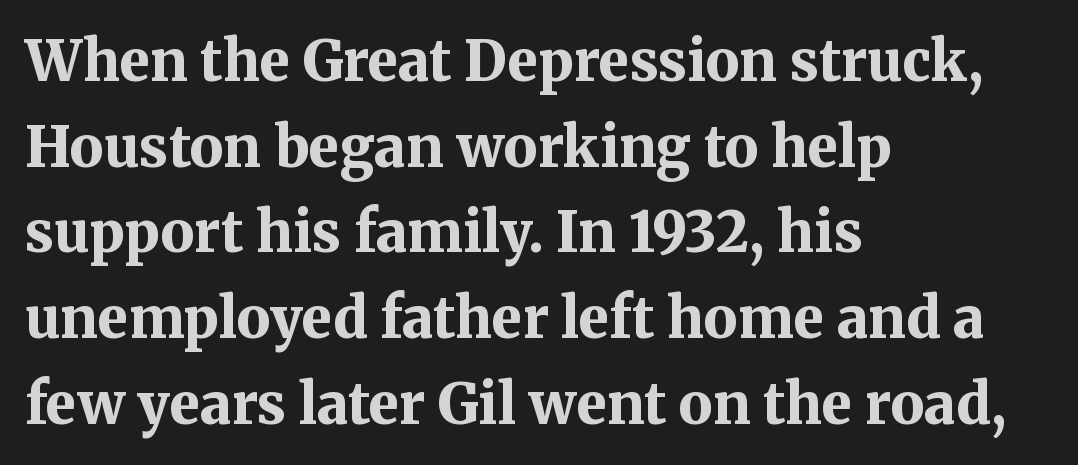
Q: Is the text bold? A: Yes.
Q: Is the text italic (slanted)? A: No, it is upright.
Q: Is the typeface a serif or a sans-serif typeface? A: Serif.
Q: Is the text underlined? A: No.
Q: How is the paragraph aligned? A: Left-aligned.
Q: Is the spacing between letters normal or unusually wide? A: Normal.
Q: Is the spacing between lines tight, normal or loose? A: Normal.
Q: Width (condensed, normal, or wide)? A: Normal.
Q: Stroke contrast? A: Medium.
Q: x-height? A: Medium.
Q: Monospaced? A: No.
